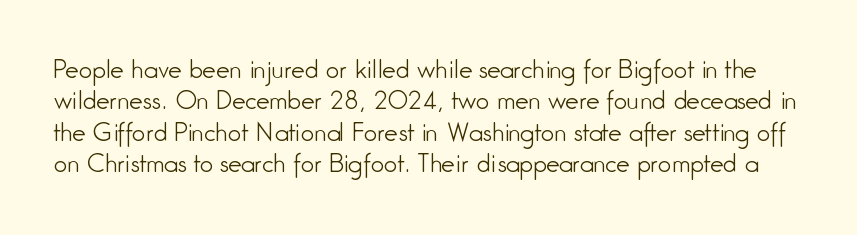
{"italic": "no", "bold": "no", "underline": "no", "line_spacing": "normal", "line_spacing_ratio": 1.31, "letter_spacing": "normal", "letter_spacing_em": 0.0, "glyph_px": 24}
